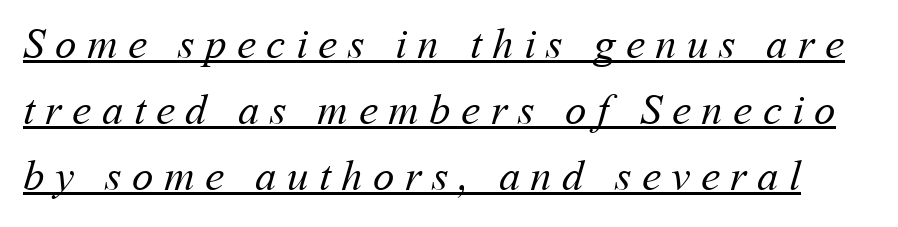
Underline: present. The face looks like a standard text weight, possibly lighter. This sample keeps an unexceptional amount of space between lines. Proportional: the letters do not fall into vertical columns. Substantial extra tracking has been applied to these lines.
